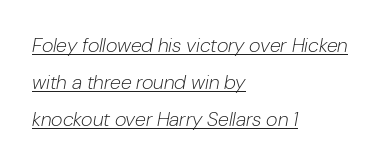
Q: Is the text bold? A: No.
Q: Is the text italic (slanted)? A: Yes, it leans right by about 10 degrees.
Q: Is the text underlined? A: Yes.
Q: How is the paragraph aligned? A: Left-aligned.
Q: Is the spacing between letters normal or unusually wide? A: Normal.
